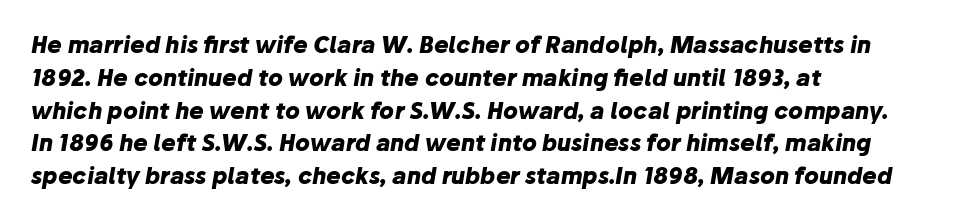
{"italic": "yes", "lean": "right", "slant_degrees": 10, "bold": "yes", "underline": "no", "align": "left", "line_spacing": "normal", "line_spacing_ratio": 1.49, "letter_spacing": "normal", "letter_spacing_em": 0.0, "glyph_px": 22}
